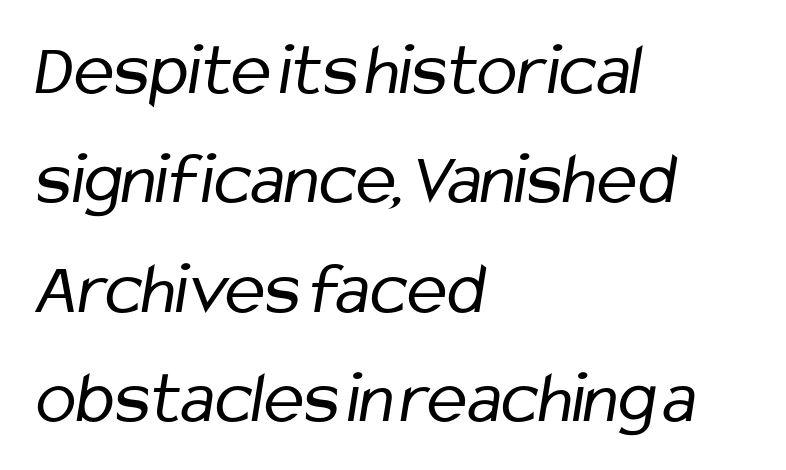
Q: Is the text bold? A: No.
Q: Is the typeface a serif or a sans-serif typeface? A: Sans-serif.
Q: Is the text underlined? A: No.
Q: How is the paragraph aligned? A: Left-aligned.
Q: Is the spacing between letters normal or unusually wide? A: Normal.
Q: Is the spacing between lines tight, normal or loose? A: Normal.
Q: Width (condensed, normal, or wide)? A: Condensed.
Q: Stroke contrast? A: Low.
Q: x-height? A: Medium.
Q: Monospaced? A: No.
